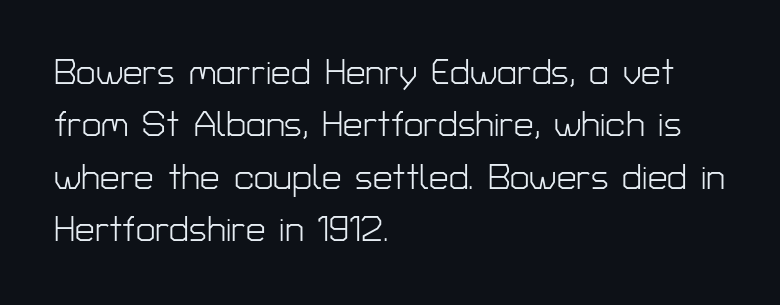
{"serif": "no", "italic": "no", "bold": "no", "weight": "light", "width": "normal", "stroke_contrast": "low", "x_height": "medium", "monospaced": "no", "underline": "no", "align": "left", "line_spacing": "normal", "line_spacing_ratio": 1.5, "letter_spacing": "normal", "letter_spacing_em": 0.0, "glyph_px": 35}
